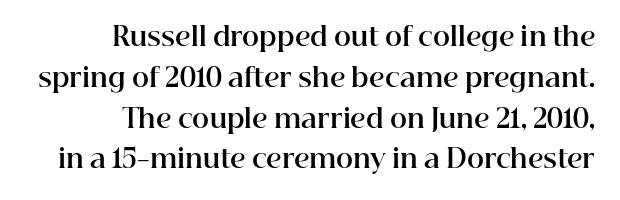
Nobody drew a line under any word here. What's the leading like? Ordinary, nothing unusual. Reading down the block, your eye finds every line finishing at a fixed right position. Standard letterfit; no display-style spreading of the glyphs. Heavy, bold letterforms. Does the lettering tilt? It doesn't — this is upright.
